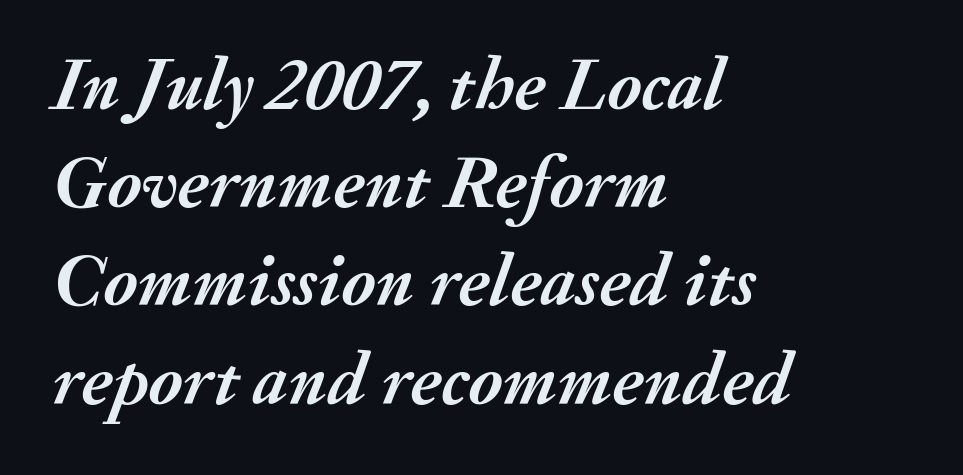
Quick note: underline off. As a designer I'd log this as weight 700, bold. Regarding leading, the lines here are spaced in the standard way. Characters follow at the spacing the type designer built in. The specimen reads as italic at a glance. Horizontal alignment here is leftward, the default for most running prose.
